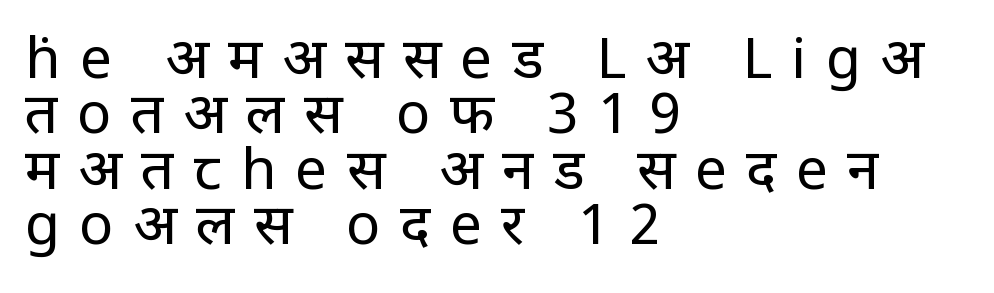
Do the letters lean? They stand straight. Bare-footed words on every line. A typesetter would call this proportional, since set widths differ per character. Each letter's strokes conclude bluntly, with no projecting serifs.
